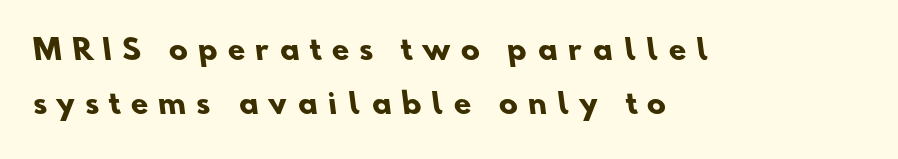
The image shows 28 px heavy sans-serif type; set left-aligned, loose line spacing (1.94x), unusually wide letter spacing (+0.37 em), not underlined; low stroke contrast and a small x-height.
